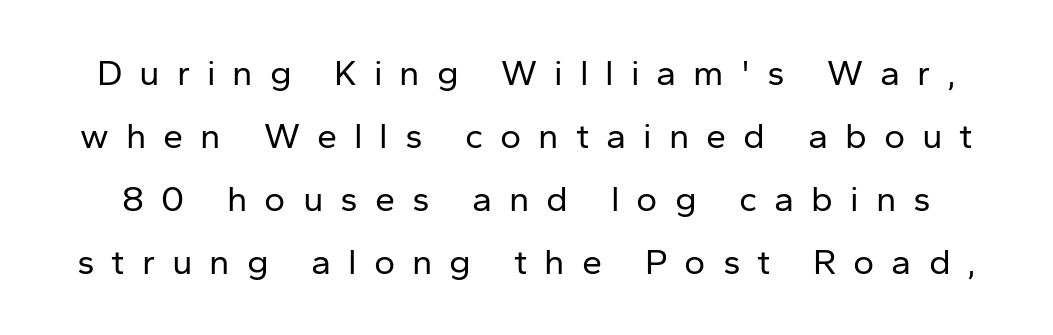
The image shows 36 px regular-weight sans-serif type, upright; set line spacing 1.75x, unusually wide letter spacing (+0.47 em), not underlined; low stroke contrast and a medium x-height.
